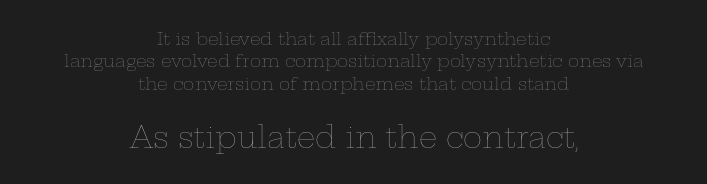
{"italic": "no", "bold": "no", "weight": "thin", "width": "wide", "stroke_contrast": "low", "x_height": "medium", "monospaced": "no", "underline": "no", "align": "center", "line_spacing": "normal", "line_spacing_ratio": 1.32, "letter_spacing": "normal", "letter_spacing_em": 0.0, "larger_block": "second", "size_ratio": 1.71, "glyph_px": 29}
